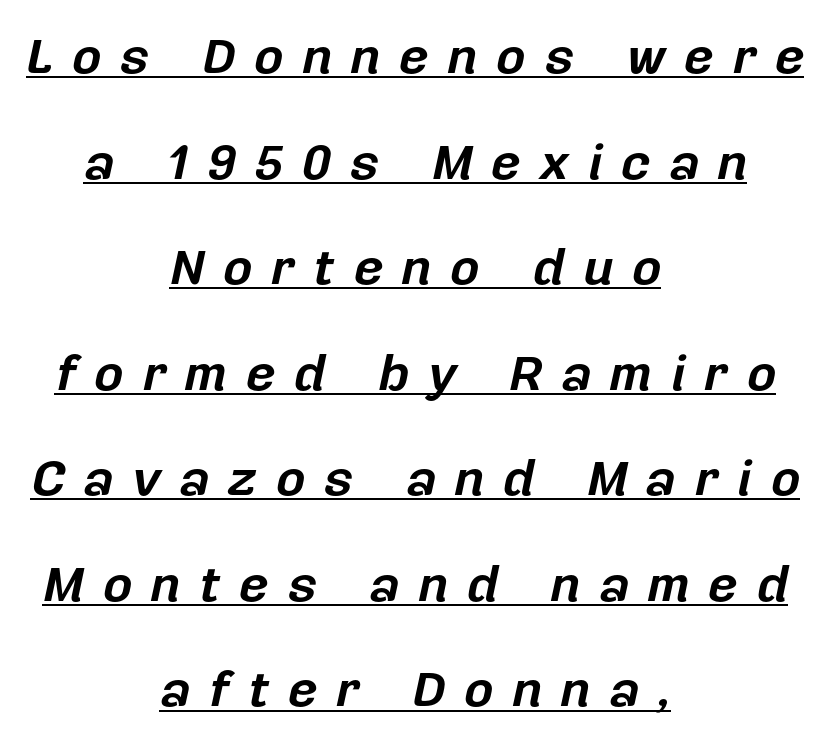
Q: Is the text bold? A: Yes.
Q: Is the text italic (slanted)? A: Yes, it leans right by about 12 degrees.
Q: Is the text underlined? A: Yes.
Q: How is the paragraph aligned? A: Centered.
Q: Is the spacing between letters normal or unusually wide? A: Unusually wide.
Q: Is the spacing between lines tight, normal or loose? A: Loose.
Q: Width (condensed, normal, or wide)? A: Normal.
Q: Stroke contrast? A: Low.
Q: x-height? A: Medium.
Q: Monospaced? A: No.
